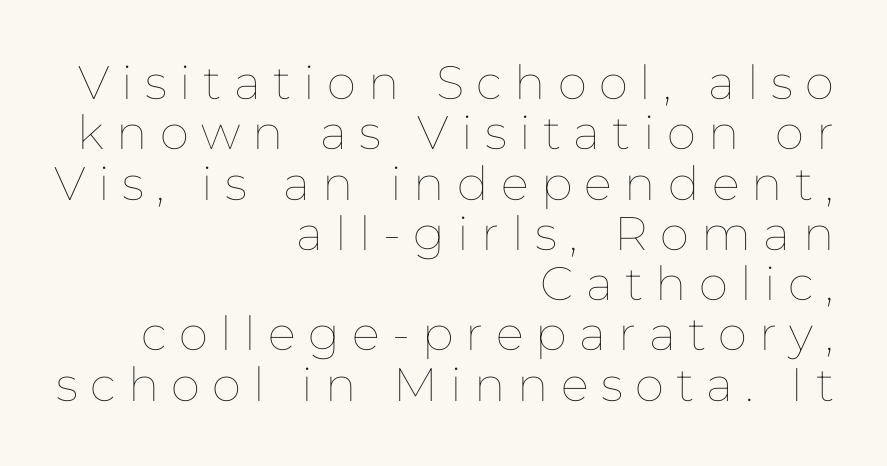
{"italic": "no", "bold": "no", "weight": "thin", "width": "normal", "stroke_contrast": "low", "x_height": "medium", "monospaced": "no", "underline": "no", "align": "right", "line_spacing": "tight", "line_spacing_ratio": 1.07, "letter_spacing": "wide", "letter_spacing_em": 0.26, "glyph_px": 47}
